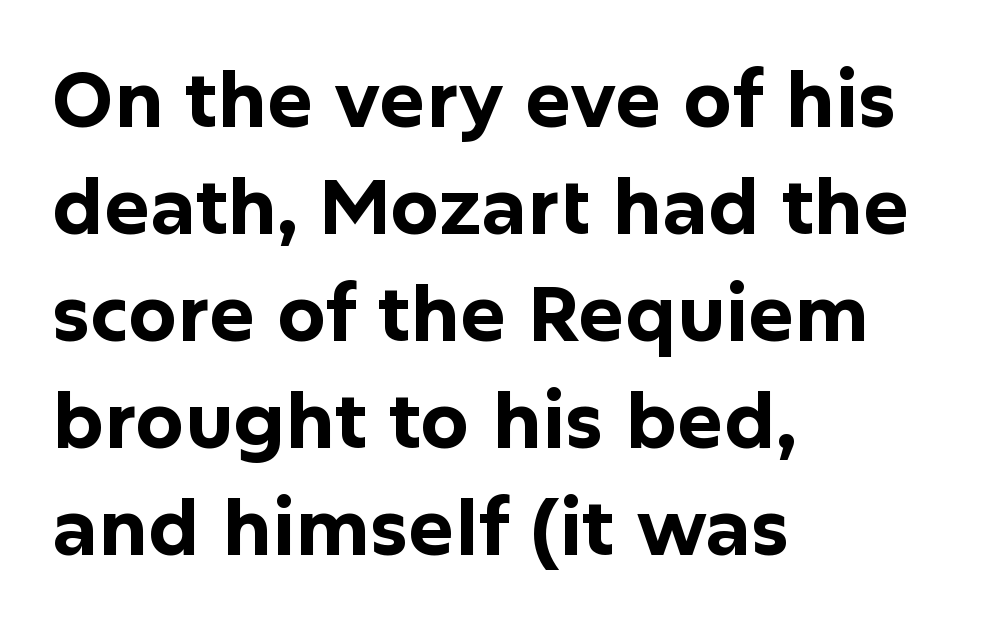
The axis of the letterforms is exactly vertical. Horizontally, the lines are justified to the leading edge only. The strokes are fattened all the way to bold. The passage shown has conventional tracking throughout.
